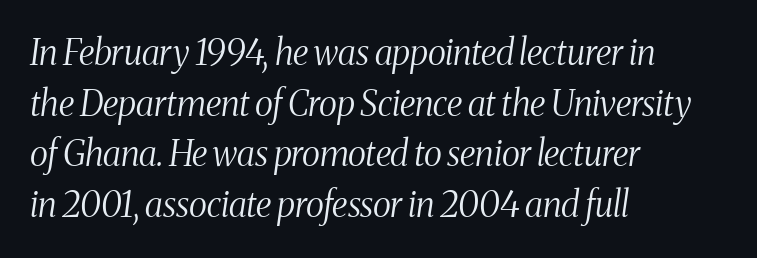
Q: Is the text bold? A: No.
Q: Is the text italic (slanted)? A: Yes, it leans right by about 8 degrees.
Q: Is the typeface a serif or a sans-serif typeface? A: Serif.
Q: Is the text underlined? A: No.
Q: How is the paragraph aligned? A: Left-aligned.
Q: Is the spacing between letters normal or unusually wide? A: Normal.
Q: Is the spacing between lines tight, normal or loose? A: Normal.
Q: Width (condensed, normal, or wide)? A: Condensed.
Q: Stroke contrast? A: Medium.
Q: x-height? A: Medium.
Q: Monospaced? A: No.
